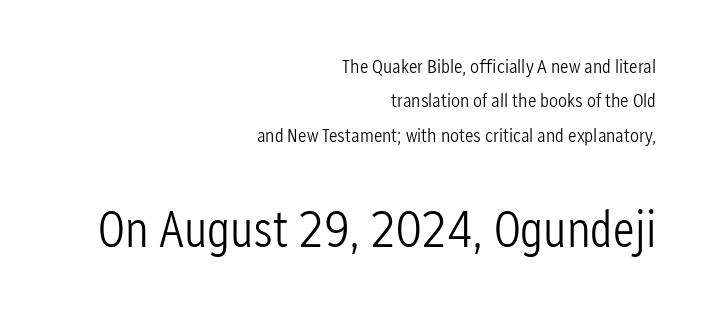
These glyphs show unthickened strokes, regular width or finer. The block sitting lower on the canvas is the one with enlarged characters. The letters advance in unequal steps, a hallmark of proportional type. I'd call this a sans setting — the letters go barefoot. A student would call this right alignment; a typographer would say flush right, rag left.
